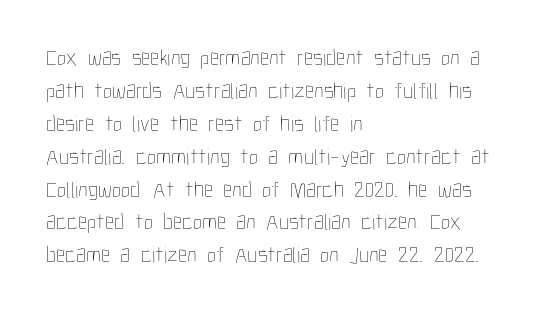
Honestly, the row spacing looks completely unremarkable. Caption: face not bold, strokes unweighted. Posture: vertical. This rendering features lettering with no underline. The setting favours the left margin, as ordinary paragraphs usually do.
